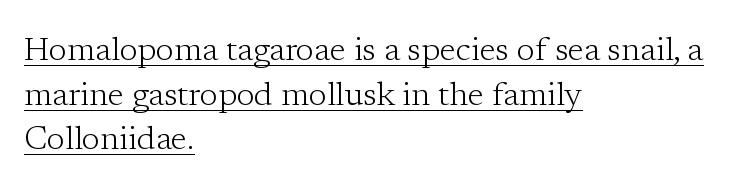
The typesetting does not lean heavy: it is not bold. Reading down the column, the eye jumps a familiar distance to each next line. One-word summary of the alignment: left. Old-style or modern, the face here clearly has serifs. Posture: vertical.
